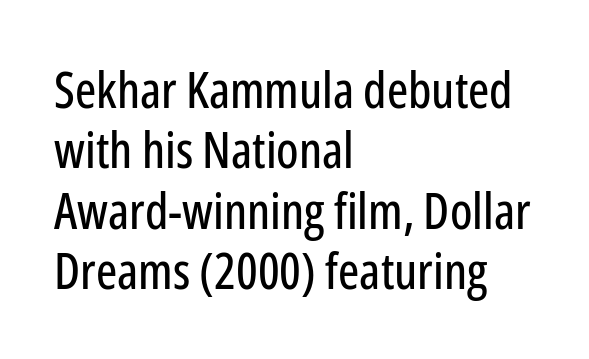
These lines were composed using upright roman letters. The rendering keeps characters at their native spacing. Serif or sans? Sans — the stroke terminals are bare. The rendering uses natural spacing where letterforms have individual widths. Decoration check: the copy has no underline. These lines stack with their left ends in a neat column.
